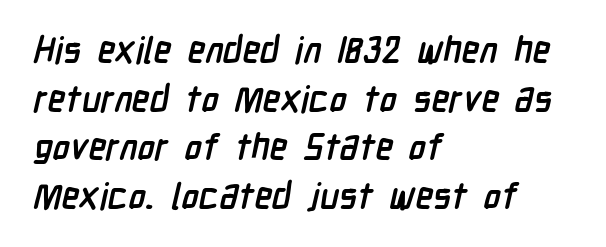
The image shows 36 px semibold, condensed sans-serif type; set left-aligned, normal line spacing (1.35x), normal letter spacing, not underlined; low stroke contrast and a medium x-height.
